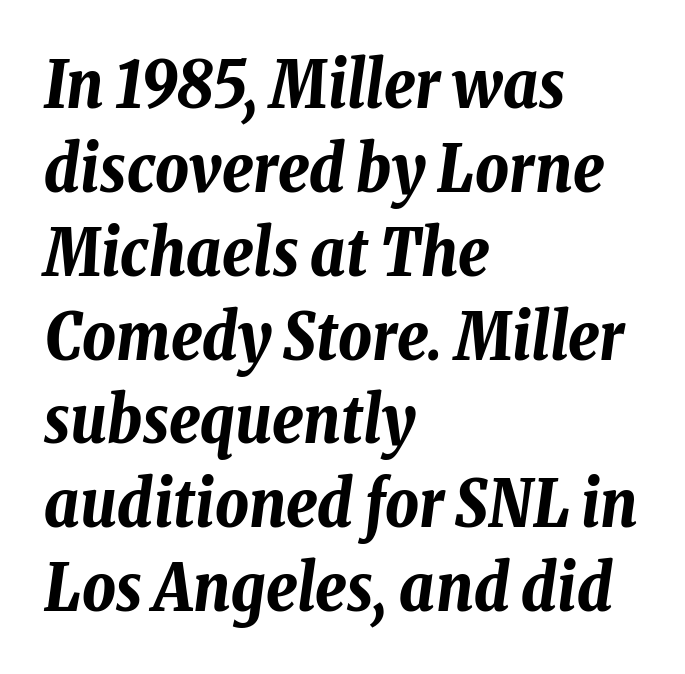
Q: Is the text bold? A: Yes.
Q: Is the text italic (slanted)? A: Yes, it leans right by about 8 degrees.
Q: Is the text underlined? A: No.
Q: How is the paragraph aligned? A: Left-aligned.
Q: Is the spacing between letters normal or unusually wide? A: Normal.
Q: Is the spacing between lines tight, normal or loose? A: Normal.
Q: Width (condensed, normal, or wide)? A: Condensed.
Q: Stroke contrast? A: Low.
Q: x-height? A: Medium.
Q: Monospaced? A: No.
